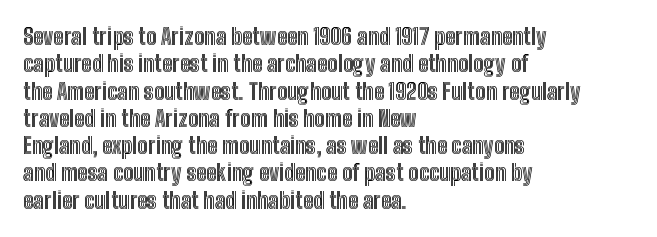
{"italic": "no", "underline": "no", "align": "left", "line_spacing_ratio": 1.24, "letter_spacing": "normal", "letter_spacing_em": 0.0, "glyph_px": 22}
